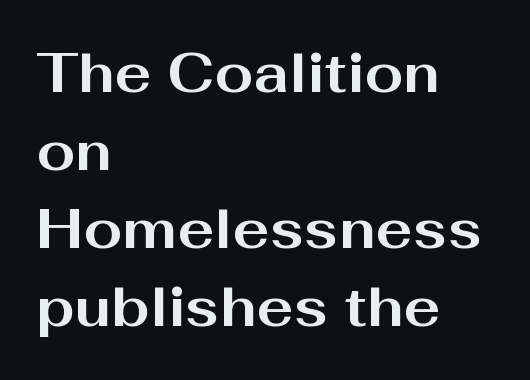
{"serif": "no", "italic": "no", "bold": "yes", "weight": "bold", "width": "wide", "stroke_contrast": "medium", "x_height": "medium", "monospaced": "no", "underline": "no", "align": "left", "line_spacing": "normal", "line_spacing_ratio": 1.42, "letter_spacing": "normal", "letter_spacing_em": 0.0, "glyph_px": 55}
